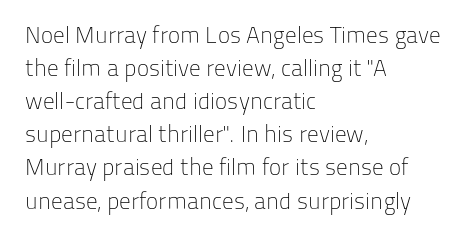
Q: Is the text bold? A: No.
Q: Is the text italic (slanted)? A: No, it is upright.
Q: Is the text underlined? A: No.
Q: How is the paragraph aligned? A: Left-aligned.
Q: Is the spacing between letters normal or unusually wide? A: Normal.
Q: Is the spacing between lines tight, normal or loose? A: Normal.
